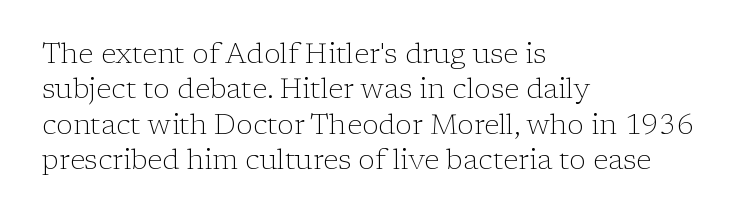
{"serif": "yes", "italic": "no", "bold": "no", "weight": "light", "width": "normal", "stroke_contrast": "low", "x_height": "medium", "monospaced": "no", "underline": "no", "align": "left", "line_spacing": "normal", "line_spacing_ratio": 1.26, "letter_spacing": "normal", "letter_spacing_em": 0.0, "glyph_px": 28}
